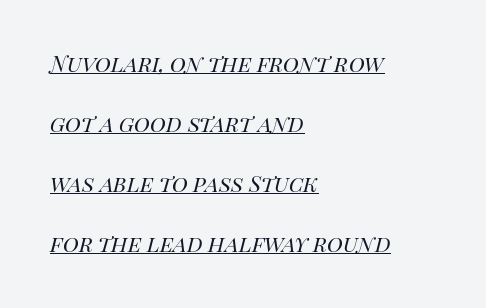
{"italic": "yes", "lean": "right", "slant_degrees": 14, "bold": "no", "underline": "yes", "align": "left", "line_spacing": "loose", "line_spacing_ratio": 2.22, "letter_spacing": "normal", "letter_spacing_em": 0.0, "glyph_px": 27}
